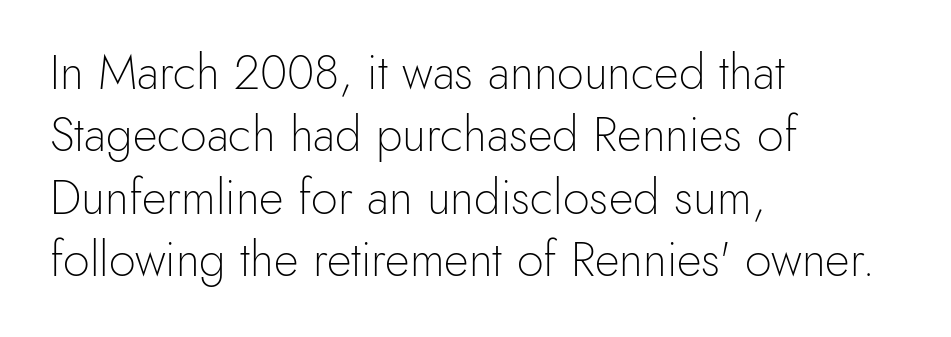
Q: Is the text bold? A: No.
Q: Is the text italic (slanted)? A: No, it is upright.
Q: Is the typeface a serif or a sans-serif typeface? A: Sans-serif.
Q: Is the text underlined? A: No.
Q: How is the paragraph aligned? A: Left-aligned.
Q: Is the spacing between letters normal or unusually wide? A: Normal.
Q: Is the spacing between lines tight, normal or loose? A: Normal.
Q: Width (condensed, normal, or wide)? A: Normal.
Q: x-height? A: Small.
Q: Monospaced? A: No.
